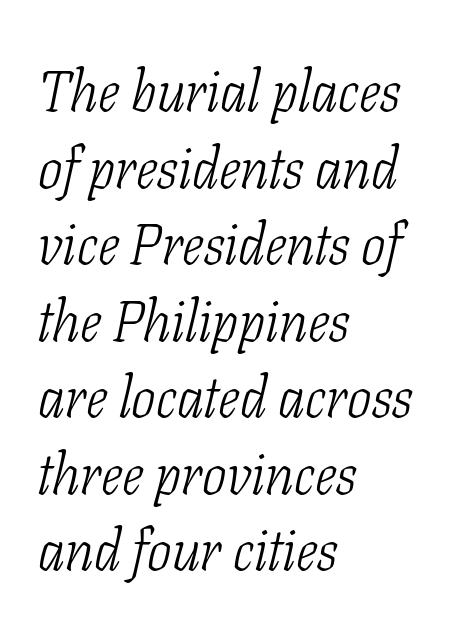
The image shows 58 px light, condensed serif type, italic (leaning right); set left-aligned, normal line spacing (1.32x), normal letter spacing, not underlined; low stroke contrast and a medium x-height.
